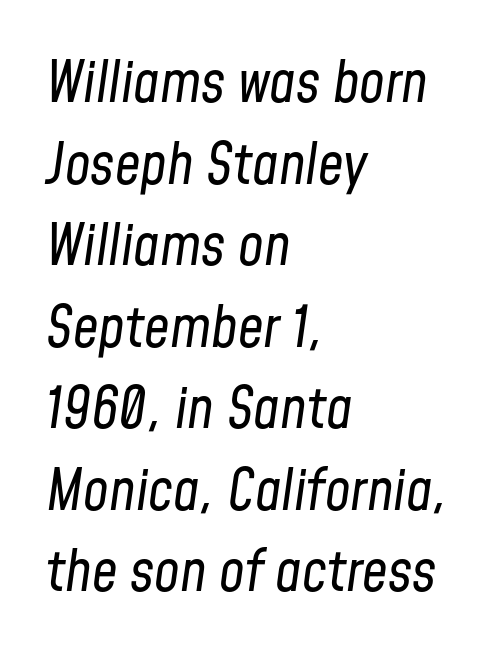
The image shows 57 px regular-weight, condensed type, italic (leaning right); set left-aligned, normal line spacing (1.43x), normal letter spacing, not underlined; low stroke contrast and a medium x-height.
